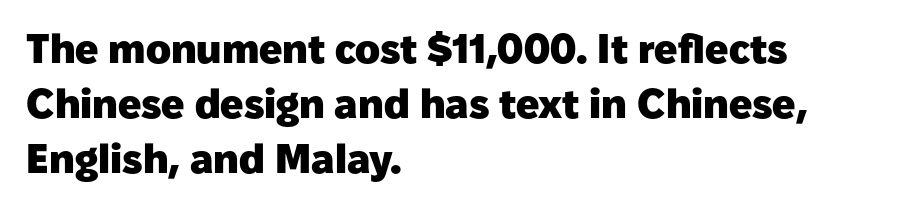
The lines sit at an ordinary, default distance from one another. The passage shown is typed in a proportional face where columns would drift. This sample uses a sans-serif face. Every letter is thick-stroked: bold, no question.
